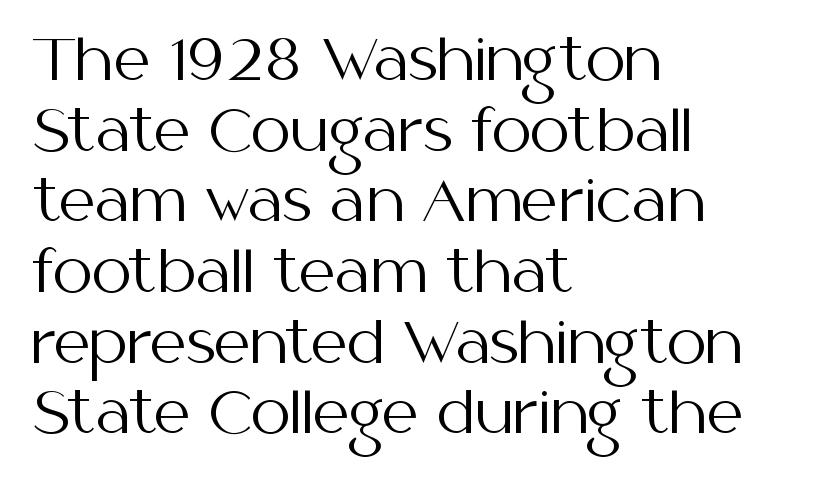
Bold? No — there's no thickening of the strokes. Check the space under the baseline: it is left empty. Each letter keeps its own natural width here, so spacing adapts to shape. The glyphs in this specimen are sans serif.
